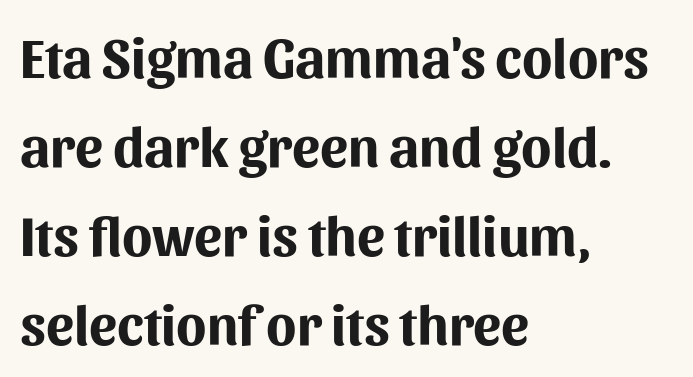
Varying glyph widths throughout — classic text-font behaviour. The block of text has a typical density, with ordinary space between rows. The setting favours the left margin, as ordinary paragraphs usually do. Bare-footed words on every line. These lines keep a tight, regular rhythm from letter to letter. In terms of weight, the rendering is a true, heavy bold.
